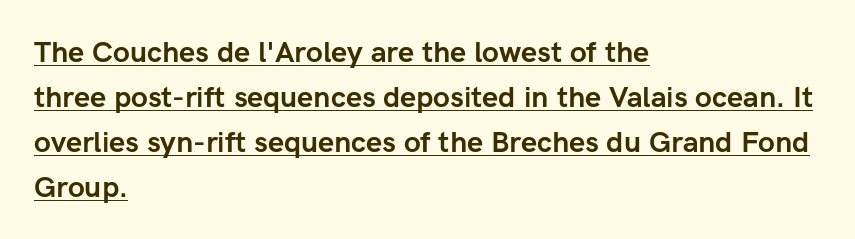
Q: Is the text bold? A: Yes.
Q: Is the text italic (slanted)? A: No, it is upright.
Q: Is the typeface a serif or a sans-serif typeface? A: Sans-serif.
Q: Is the text underlined? A: Yes.
Q: How is the paragraph aligned? A: Left-aligned.
Q: Is the spacing between letters normal or unusually wide? A: Normal.
Q: Is the spacing between lines tight, normal or loose? A: Normal.
Q: Width (condensed, normal, or wide)? A: Normal.
Q: Stroke contrast? A: Low.
Q: x-height? A: Medium.
Q: Monospaced? A: No.
